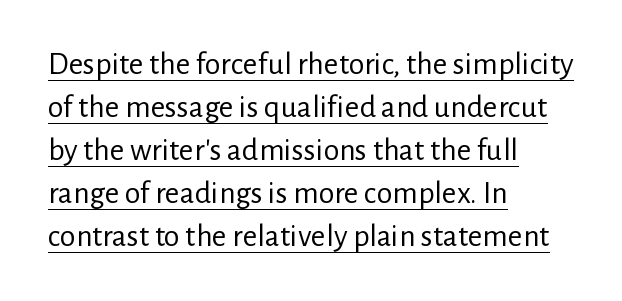
Q: Is the text bold? A: No.
Q: Is the text italic (slanted)? A: No, it is upright.
Q: Is the typeface a serif or a sans-serif typeface? A: Sans-serif.
Q: Is the text underlined? A: Yes.
Q: How is the paragraph aligned? A: Left-aligned.
Q: Is the spacing between letters normal or unusually wide? A: Normal.
Q: Is the spacing between lines tight, normal or loose? A: Normal.
Q: Width (condensed, normal, or wide)? A: Normal.
Q: Stroke contrast? A: Low.
Q: x-height? A: Medium.
Q: Monospaced? A: No.
